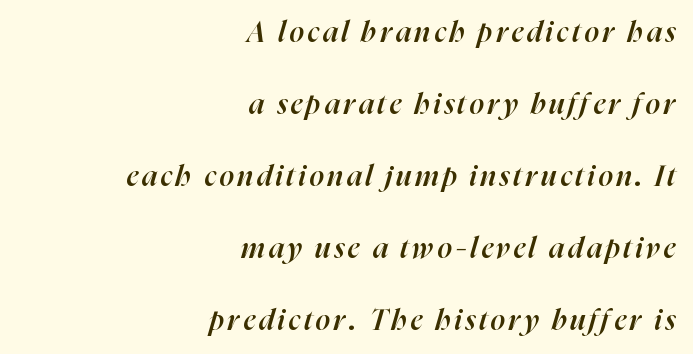
The image shows 29 px semibold type, italic (leaning right); set right-aligned, loose line spacing (2.48x), not underlined; high stroke contrast and a medium x-height.
